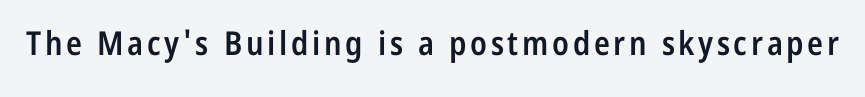
Plain, unruled lines of type. The face used here is a semibold: visibly heavier than regular, lighter than bold. Rendered with straight, roman letterforms. The letters advance in unequal steps, a hallmark of proportional type.
